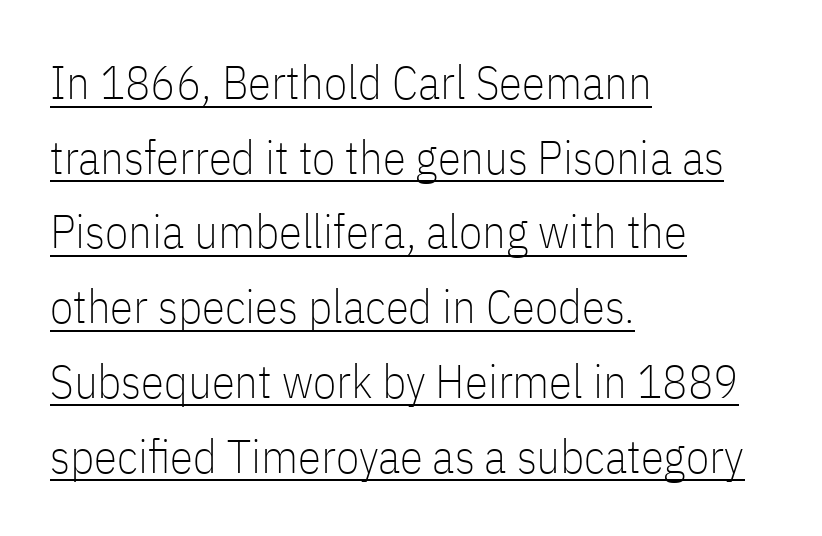
{"serif": "no", "italic": "no", "bold": "no", "weight": "thin", "width": "condensed", "stroke_contrast": "low", "x_height": "medium", "monospaced": "no", "underline": "yes", "align": "left", "line_spacing": "normal", "line_spacing_ratio": 1.59, "letter_spacing": "normal", "letter_spacing_em": 0.0, "glyph_px": 47}
